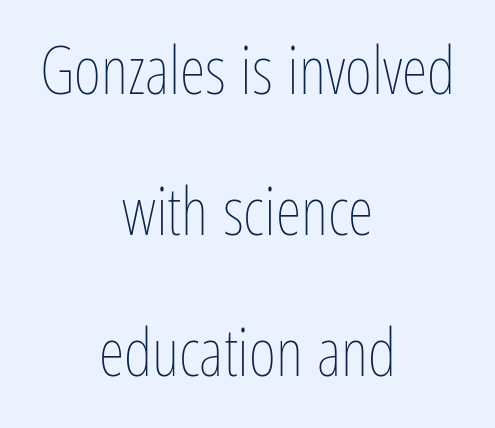
The image shows 66 px thin, condensed type, upright; set centered, loose line spacing (2.14x), normal letter spacing, not underlined; low stroke contrast and a medium x-height.
